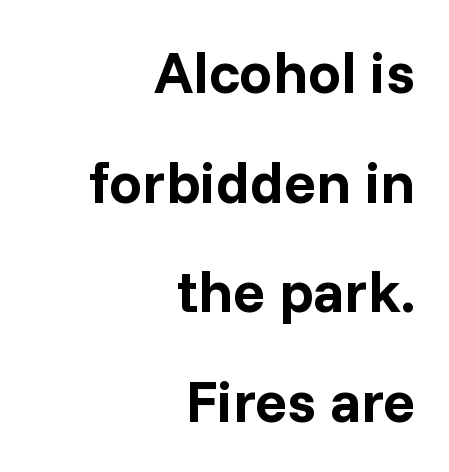
A flush-right, rag-left setting is used for this passage. The glyphs are unaccompanied by any horizontal stroke below them. The rendering uses a bold face; every stroke is thick and dark. You can tell from the bare stems that sans-serif type was used. Each letter keeps its own natural width here, so spacing adapts to shape.
